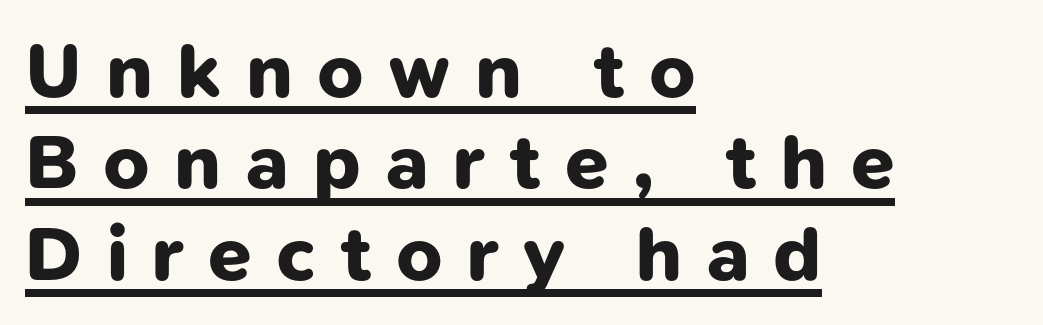
{"serif": "no", "bold": "yes", "weight": "bold", "width": "normal", "stroke_contrast": "low", "x_height": "medium", "monospaced": "no", "underline": "yes", "align": "left", "line_spacing_ratio": 1.17, "letter_spacing": "wide", "letter_spacing_em": 0.31, "glyph_px": 78}
